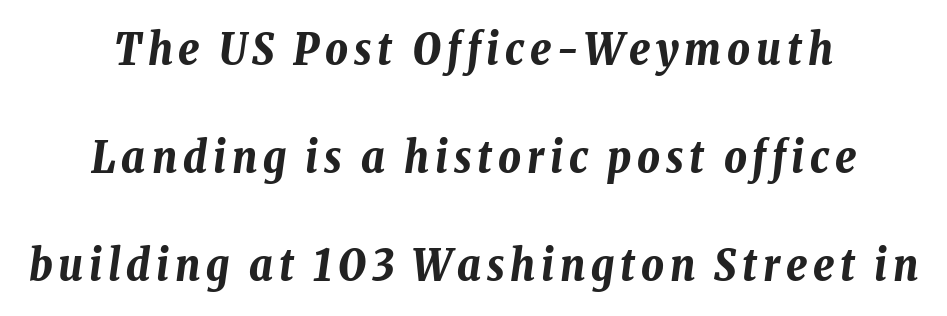
Bare-footed words on every line. Line spacing here is loose. Each line is balanced around a shared central axis. These words are printed bold, with thick strokes throughout. The face used here is proportionally spaced, like ordinary book or web type. This is oblique type, the kind used for emphasis or titles.
